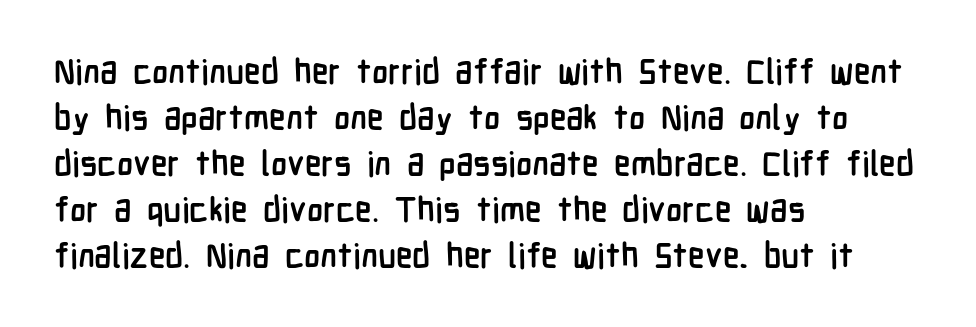
The image shows 34 px semibold, condensed sans-serif type, upright; set left-aligned, normal line spacing (1.35x), normal letter spacing, not underlined; low stroke contrast and a medium x-height.
